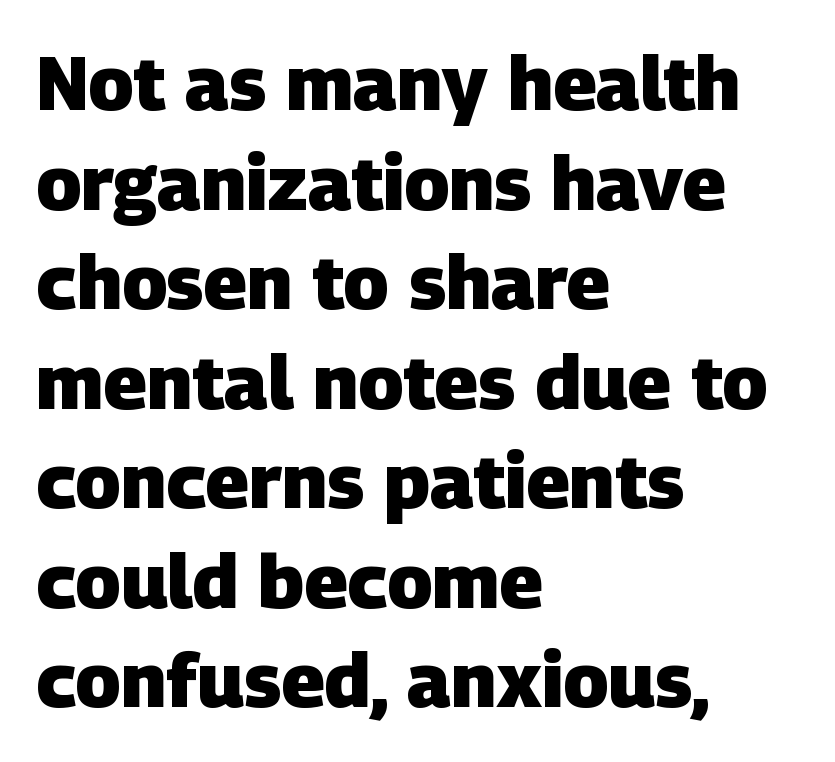
The image shows 76 px heavy sans-serif type; set left-aligned, normal line spacing (1.31x), normal letter spacing, not underlined; low stroke contrast and a large x-height.
